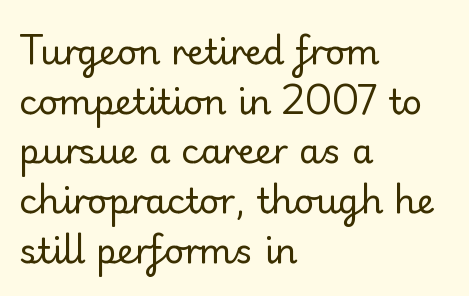
{"serif": "yes", "italic": "no", "bold": "no", "weight": "regular", "width": "normal", "stroke_contrast": "low", "x_height": "small", "monospaced": "no", "underline": "no", "align": "left", "line_spacing": "normal", "line_spacing_ratio": 1.42, "letter_spacing": "normal", "letter_spacing_em": 0.0, "glyph_px": 35}
